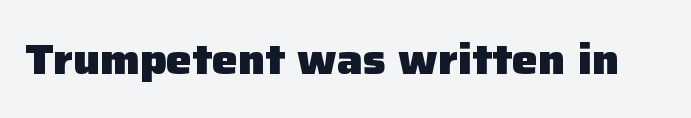
Set as a true bold cut, around the 700 mark. This rendering leaves character spacing at its baseline value. Serifs: no, the terminals of the letterforms are clean. Underlining? Definitely not there.
